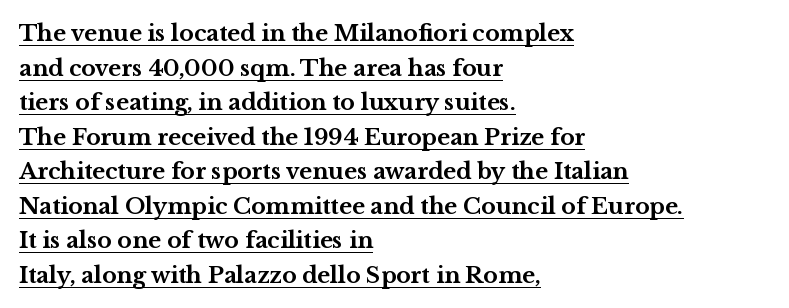
The image shows 22 px bold type, upright; set left-aligned, normal line spacing (1.57x), normal letter spacing, underlined.
